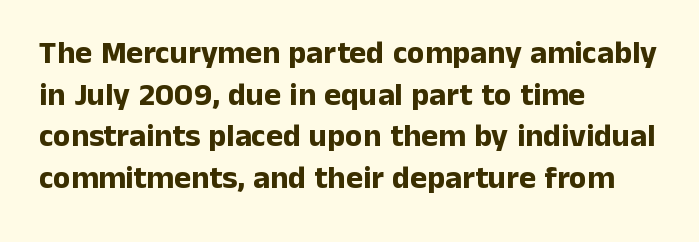
The image shows 32 px bold sans-serif type, upright; set left-aligned, normal line spacing (1.3x), normal letter spacing, not underlined; low stroke contrast and a medium x-height.
